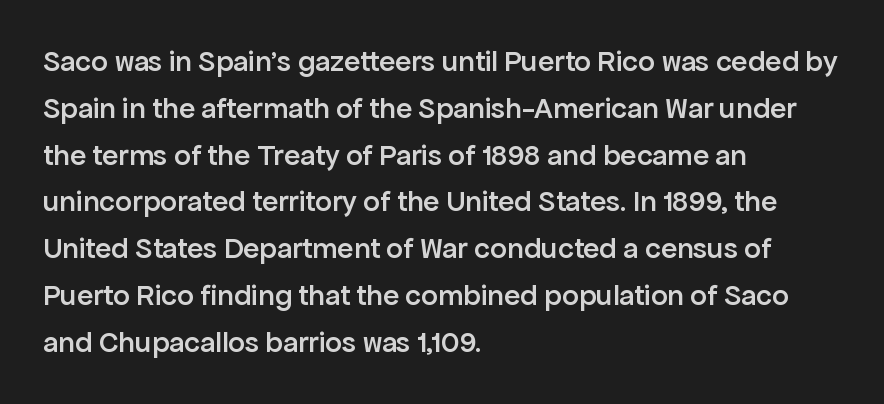
{"serif": "no", "italic": "no", "bold": "semi", "weight": "semibold", "width": "normal", "stroke_contrast": "low", "x_height": "medium", "monospaced": "no", "underline": "no", "align": "left", "line_spacing": "normal", "line_spacing_ratio": 1.56, "letter_spacing": "normal", "letter_spacing_em": 0.0, "glyph_px": 30}
